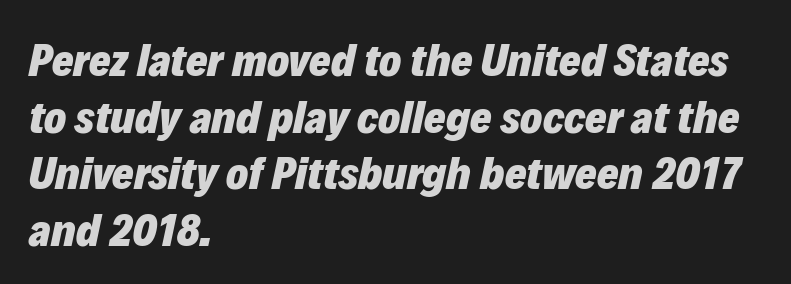
The image shows 46 px heavy type, italic (leaning right); set left-aligned, line spacing 1.23x, normal letter spacing, not underlined; low stroke contrast and a medium x-height.
